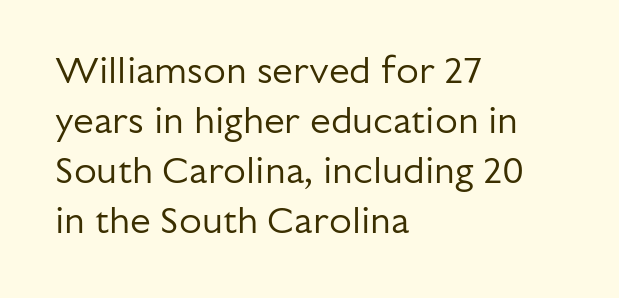
{"serif": "no", "italic": "no", "bold": "no", "weight": "regular", "width": "normal", "stroke_contrast": "low", "x_height": "medium", "monospaced": "no", "underline": "no", "align": "left", "line_spacing": "normal", "line_spacing_ratio": 1.35, "letter_spacing": "normal", "letter_spacing_em": 0.0, "glyph_px": 37}
